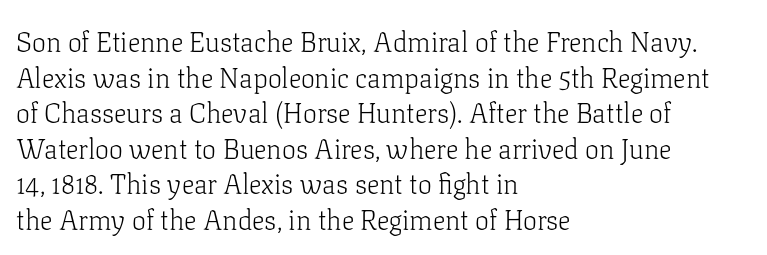
Vertical stems look standard width or narrower in stroke. Line beginnings align vertically; line endings do not. Spacing verdict: proportional, widths tailored to each character. The strip under each line holds only bare page. Old-style or modern, the face here clearly has serifs. Default kerning and tracking; the words read as compact shapes.
